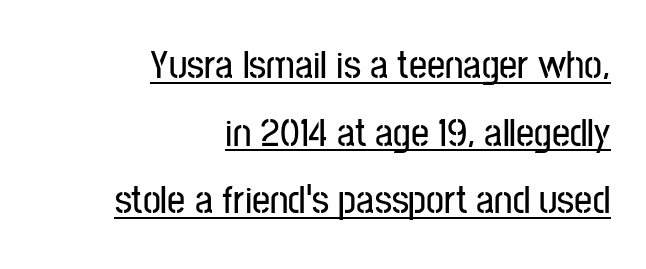
Q: Is the text italic (slanted)? A: No, it is upright.
Q: Is the typeface a serif or a sans-serif typeface? A: Sans-serif.
Q: Is the text underlined? A: Yes.
Q: How is the paragraph aligned? A: Right-aligned.
Q: Is the spacing between letters normal or unusually wide? A: Normal.
Q: Is the spacing between lines tight, normal or loose? A: Normal.
Q: Width (condensed, normal, or wide)? A: Condensed.
Q: Stroke contrast? A: Low.
Q: x-height? A: Medium.
Q: Monospaced? A: No.
